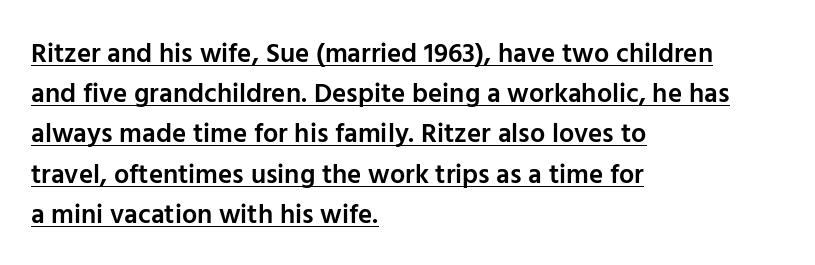
Q: Is the text bold? A: Semi-bold.
Q: Is the text italic (slanted)? A: No, it is upright.
Q: Is the text underlined? A: Yes.
Q: How is the paragraph aligned? A: Left-aligned.
Q: Is the spacing between letters normal or unusually wide? A: Normal.
Q: Is the spacing between lines tight, normal or loose? A: Normal.
